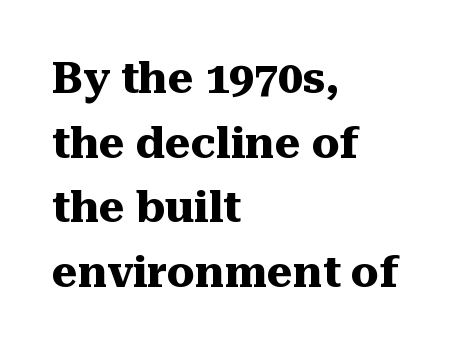
In terms of leading, this rendering sits right in the middle. Is this a fixed-width face? No — the glyphs have proportional, varying widths. Ordinary non-slanted type is in use. Reading down the block, your eye returns to a fixed left position each line.
